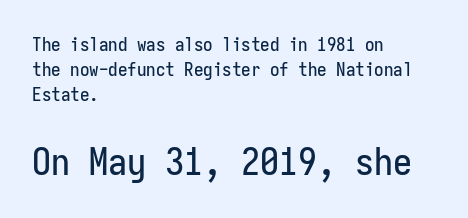
Q: Is the text italic (slanted)? A: No, it is upright.
Q: Is the typeface a serif or a sans-serif typeface? A: Sans-serif.
Q: Is the text underlined? A: No.
Q: How is the paragraph aligned? A: Left-aligned.
Q: Is the spacing between letters normal or unusually wide? A: Normal.
Q: Is the spacing between lines tight, normal or loose? A: Normal.
Q: Which block of text is set in a larger size, the first (top) or the second (bottom)? A: The second (bottom) one.
Q: Width (condensed, normal, or wide)? A: Condensed.
Q: Stroke contrast? A: Low.
Q: x-height? A: Medium.
Q: Monospaced? A: Yes.
